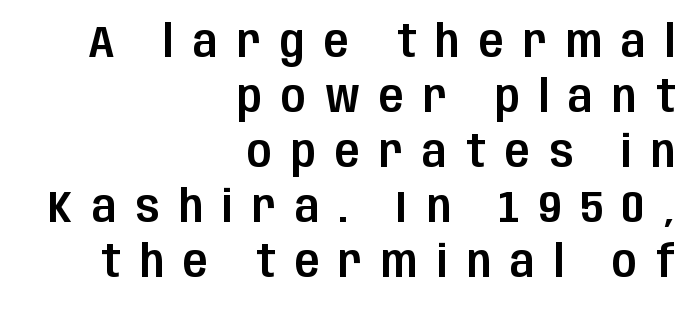
{"serif": "no", "italic": "no", "width": "condensed", "stroke_contrast": "low", "x_height": "large", "monospaced": "no", "underline": "no", "align": "right", "line_spacing_ratio": 1.22, "letter_spacing": "wide", "letter_spacing_em": 0.43, "glyph_px": 45}
